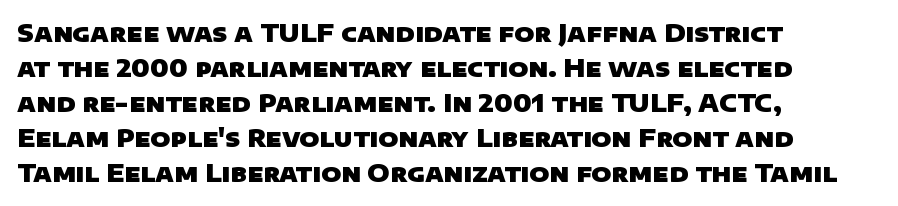
{"bold": "yes", "underline": "no", "align": "left", "line_spacing": "normal", "line_spacing_ratio": 1.46, "letter_spacing": "normal", "letter_spacing_em": 0.0, "glyph_px": 24}
